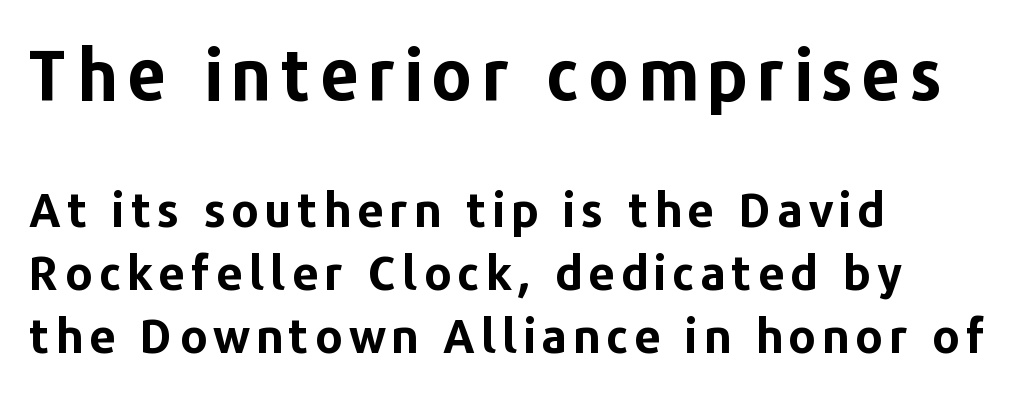
{"serif": "no", "italic": "no", "bold": "yes", "weight": "bold", "width": "normal", "stroke_contrast": "low", "x_height": "medium", "monospaced": "no", "underline": "no", "align": "left", "line_spacing": "normal", "line_spacing_ratio": 1.34, "larger_block": "first", "size_ratio": 1.49, "glyph_px": 70}
